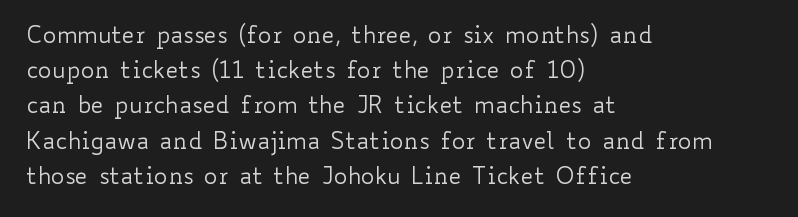
The image shows 23 px text type, upright; set left-aligned, normal line spacing (1.53x), normal letter spacing, not underlined.
